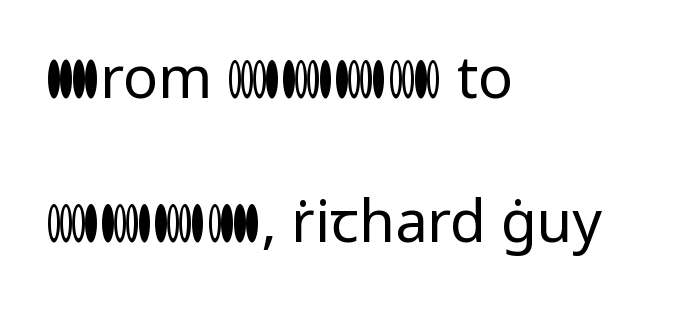
Q: Is the text bold? A: No.
Q: Is the text italic (slanted)? A: No, it is upright.
Q: Is the typeface a serif or a sans-serif typeface? A: Sans-serif.
Q: Is the text underlined? A: No.
Q: How is the paragraph aligned? A: Left-aligned.
Q: Is the spacing between letters normal or unusually wide? A: Normal.
Q: Is the spacing between lines tight, normal or loose? A: Loose.
Q: Width (condensed, normal, or wide)? A: Normal.
Q: Stroke contrast? A: Low.
Q: x-height? A: Medium.
Q: Monospaced? A: No.
